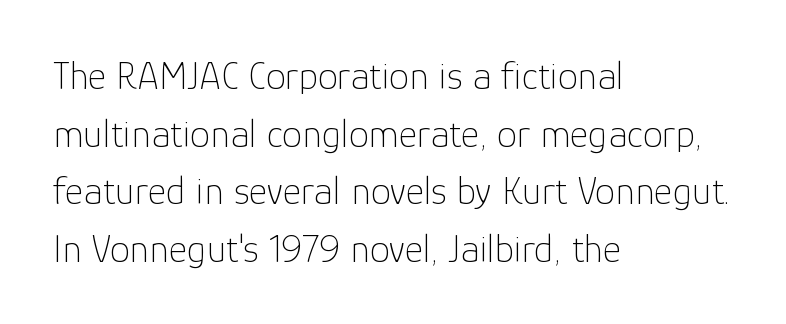
Varying glyph widths throughout — classic text-font behaviour. Default kerning and tracking; the words read as compact shapes. Upright lettering throughout. Unmarked baselines from the first word to the last. The face looks like a standard text weight, possibly lighter. Type style note: lacks serifs.
